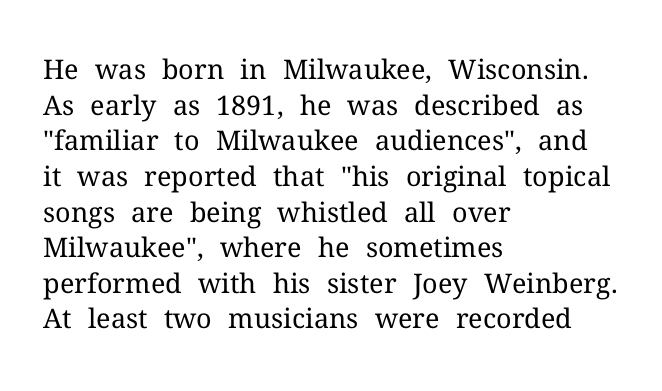
{"italic": "no", "bold": "no", "underline": "no", "align": "left", "line_spacing": "normal", "line_spacing_ratio": 1.32, "letter_spacing": "normal", "letter_spacing_em": 0.0, "glyph_px": 27}
